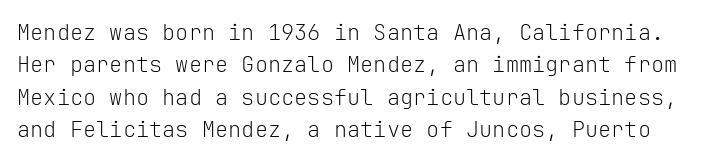
Interline gaps are of average width in this sample. It's the straight-up-and-down kind of type. Look at the tracking — it's just the regular setting, nothing added. Quick note: underline off.
